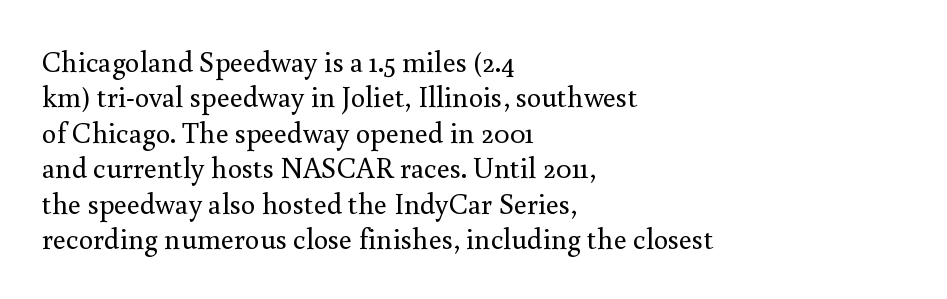
You could not count columns in this text — the font is proportionally spaced. This reads as an unemphasized weight, regular at the heaviest. Nope, not italic — everything's standing straight. The font family rendered here belongs to the serif group. Letters rest on an invisible, unmarked baseline.
